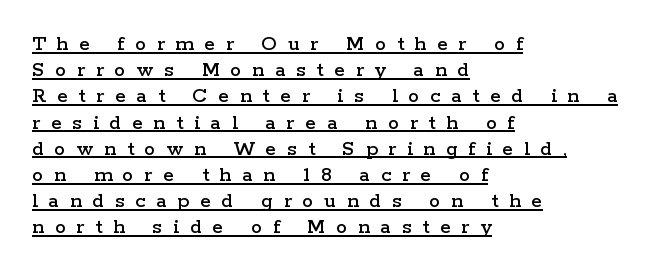
{"italic": "no", "underline": "yes", "align": "left", "line_spacing_ratio": 1.19, "letter_spacing": "wide", "letter_spacing_em": 0.49, "glyph_px": 22}
